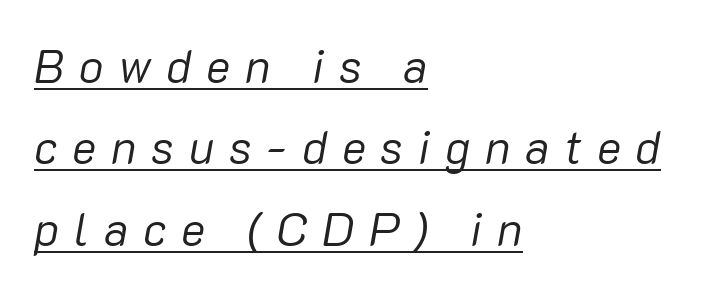
The glyphs are accompanied by a horizontal stroke just below them. The passage shown has open, widely tracked lettering throughout. If you drew a ruler down the left edge, every line would touch it. Character widths vary here, with narrow letters taking less room than wide ones.
